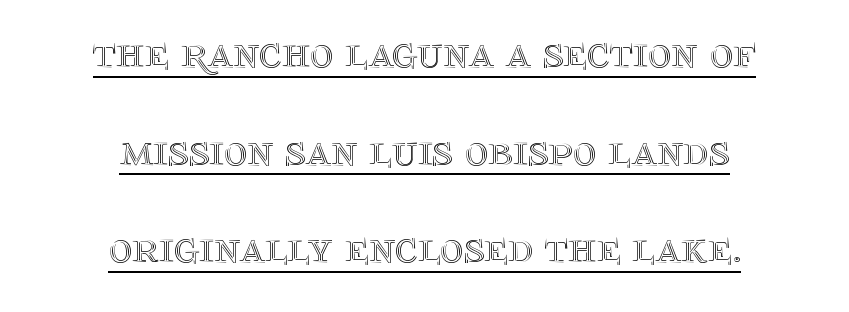
{"italic": "no", "width": "normal", "x_height": "large", "monospaced": "no", "underline": "yes", "align": "center", "line_spacing": "loose", "line_spacing_ratio": 2.17, "letter_spacing": "normal", "letter_spacing_em": 0.0, "glyph_px": 45}
